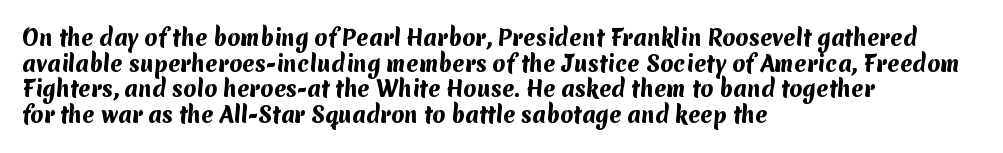
Does extra space separate the letters? No, they use regular spacing. The rendering anchors every line to the left-hand side. The baseline area is clear. Heavy-handed strokes throughout: this text is bold.
